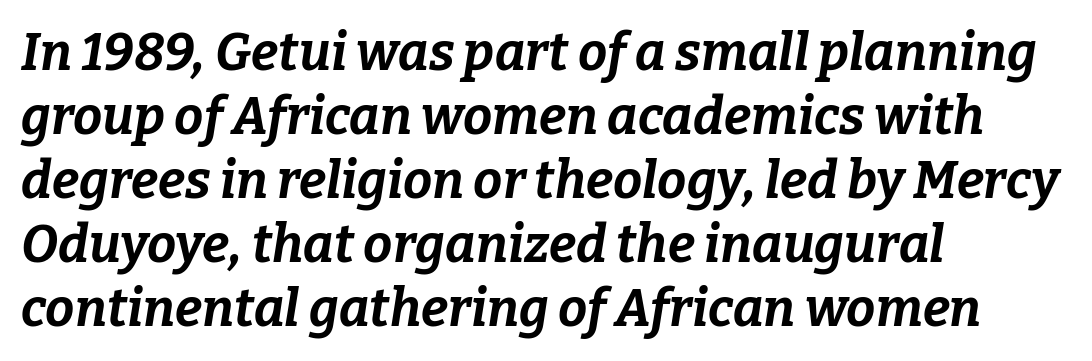
{"italic": "yes", "lean": "right", "slant_degrees": 9, "bold": "yes", "weight": "bold", "width": "normal", "stroke_contrast": "low", "x_height": "medium", "monospaced": "no", "underline": "no", "align": "left", "line_spacing_ratio": 1.23, "letter_spacing": "normal", "letter_spacing_em": 0.0, "glyph_px": 52}
